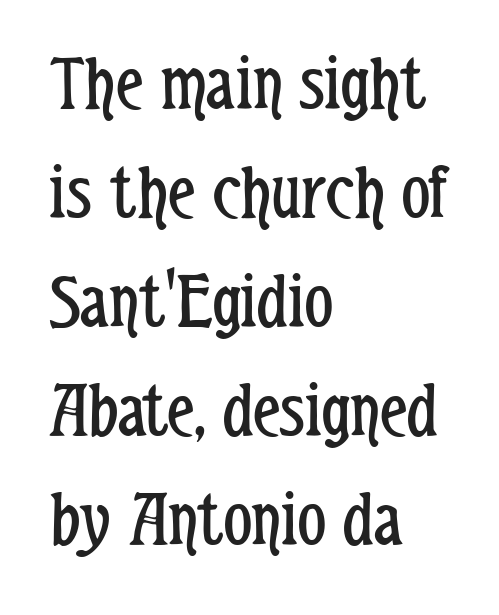
The lines are quadded left. These glyphs show unthickened strokes, regular width or finer. Do the characters align in a grid? No, the font is proportional. Ascenders rise straight up at ninety degrees. A sans-serif font was chosen for this passage. Type without underlining.
